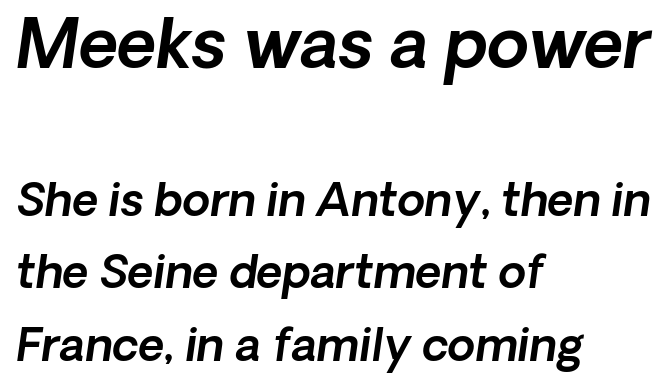
{"serif": "no", "width": "normal", "x_height": "medium", "monospaced": "no", "underline": "no", "align": "left", "line_spacing": "normal", "line_spacing_ratio": 1.62, "letter_spacing": "normal", "letter_spacing_em": 0.0, "larger_block": "first", "size_ratio": 1.51, "glyph_px": 68}
